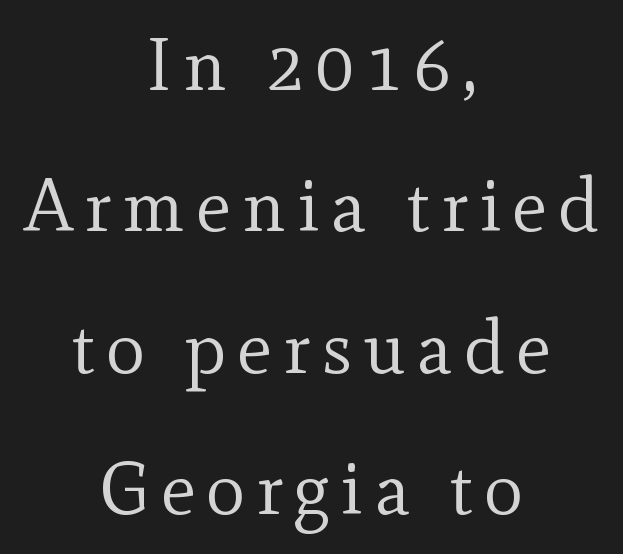
The image shows 74 px regular-weight serif type, upright; set centered, loose line spacing (1.91x), not underlined; a small x-height.
